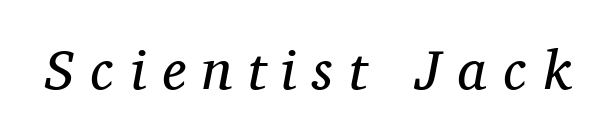
The strokes are not fattened; the text isn't bold. Display-style spreading of the glyphs; the letterfit is very open. Looks like regular typesetting: each glyph gets only the width it needs. The area under the type is left untouched. Does the lettering tilt? It does — this is italic. Letterform terminals end in serifs throughout the passage.
